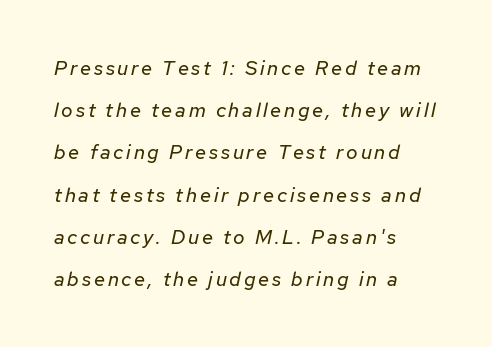
The image shows 20 px text type, italic (leaning right); set left-aligned, loose line spacing (2.11x), not underlined.
